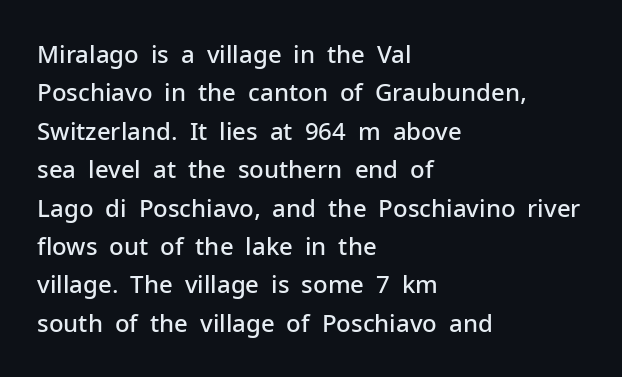
Q: Is the text bold? A: Semi-bold.
Q: Is the text italic (slanted)? A: No, it is upright.
Q: Is the text underlined? A: No.
Q: How is the paragraph aligned? A: Left-aligned.
Q: Is the spacing between letters normal or unusually wide? A: Normal.
Q: Is the spacing between lines tight, normal or loose? A: Normal.
